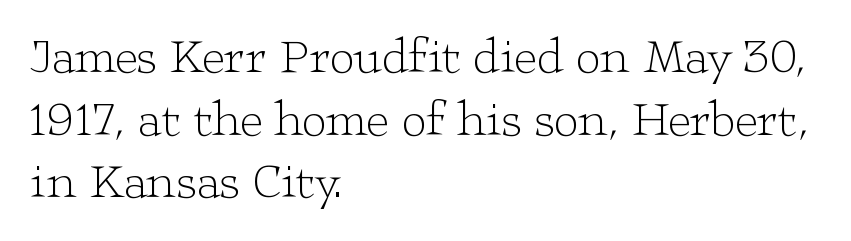
How would I describe the line gaps? Plain and ordinary. Spacing verdict: proportional, widths tailored to each character. Italic? Not at all — the glyphs are vertical. Inter-character spacing is left at the font's built-in metrics.
